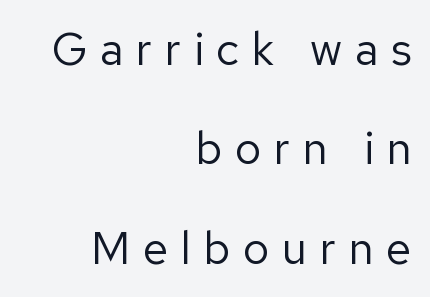
The image shows 46 px regular-weight sans-serif type, upright; set right-aligned, loose line spacing (2.16x), unusually wide letter spacing (+0.27 em), not underlined; low stroke contrast and a medium x-height.
